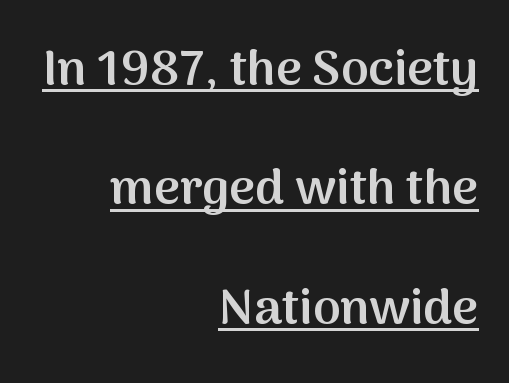
Q: Is the text bold? A: Semi-bold.
Q: Is the text italic (slanted)? A: No, it is upright.
Q: Is the typeface a serif or a sans-serif typeface? A: Sans-serif.
Q: Is the text underlined? A: Yes.
Q: How is the paragraph aligned? A: Right-aligned.
Q: Is the spacing between letters normal or unusually wide? A: Normal.
Q: Is the spacing between lines tight, normal or loose? A: Loose.
Q: Width (condensed, normal, or wide)? A: Normal.
Q: Stroke contrast? A: Medium.
Q: x-height? A: Medium.
Q: Monospaced? A: No.
